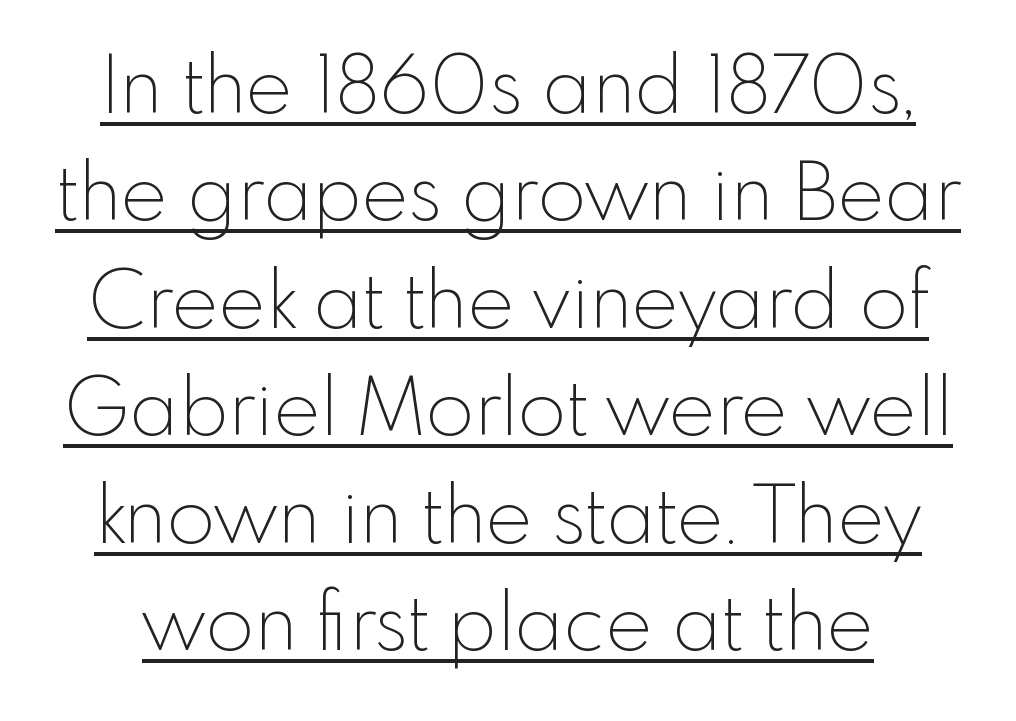
{"serif": "no", "italic": "no", "bold": "no", "weight": "thin", "width": "normal", "x_height": "small", "monospaced": "no", "underline": "yes", "line_spacing": "normal", "line_spacing_ratio": 1.36, "letter_spacing": "normal", "letter_spacing_em": 0.0, "glyph_px": 79}
